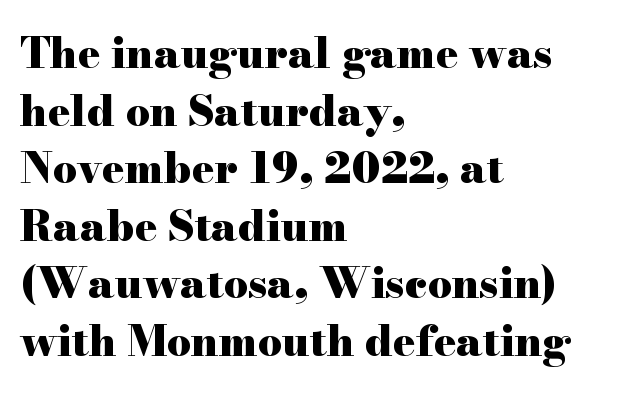
The image shows 42 px heavy, wide serif type, upright; set left-aligned, normal line spacing (1.37x), normal letter spacing, not underlined; high stroke contrast and a small x-height.
